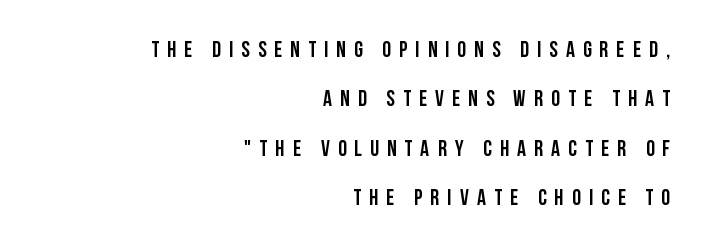
Nope, not italic — everything's standing straight. A dark, heavy texture on the line: the type is bold. The foot of each line stays bare and open. The typesetter chose a ragged-left arrangement here. The horizontal fit of the characters is loose and conspicuously gappy. Interline gaps are noticeably wide in this sample.
